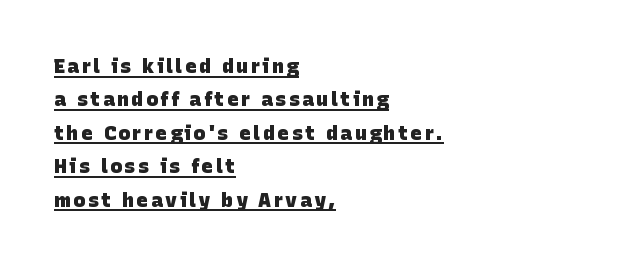
Has an underline been added? It has. A classic flush-left, rag-right setting is used for this passage. This block has exactly the height ordinary leading produces. You'd pick this weight for a headline — it's a proper bold.
